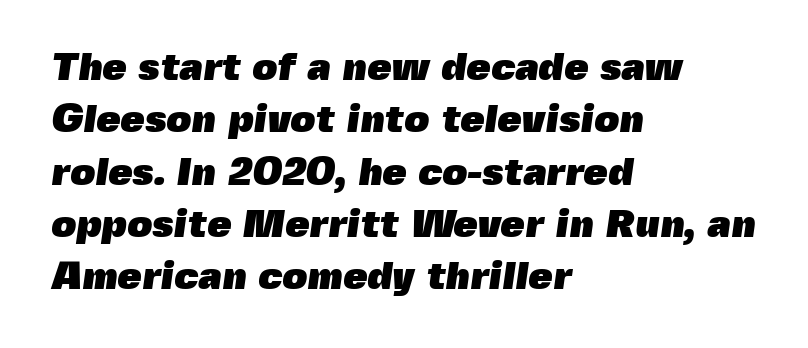
Q: Is the text bold? A: Yes.
Q: Is the typeface a serif or a sans-serif typeface? A: Sans-serif.
Q: Is the text underlined? A: No.
Q: How is the paragraph aligned? A: Left-aligned.
Q: Is the spacing between letters normal or unusually wide? A: Normal.
Q: Is the spacing between lines tight, normal or loose? A: Normal.
Q: Width (condensed, normal, or wide)? A: Normal.
Q: x-height? A: Medium.
Q: Monospaced? A: No.
